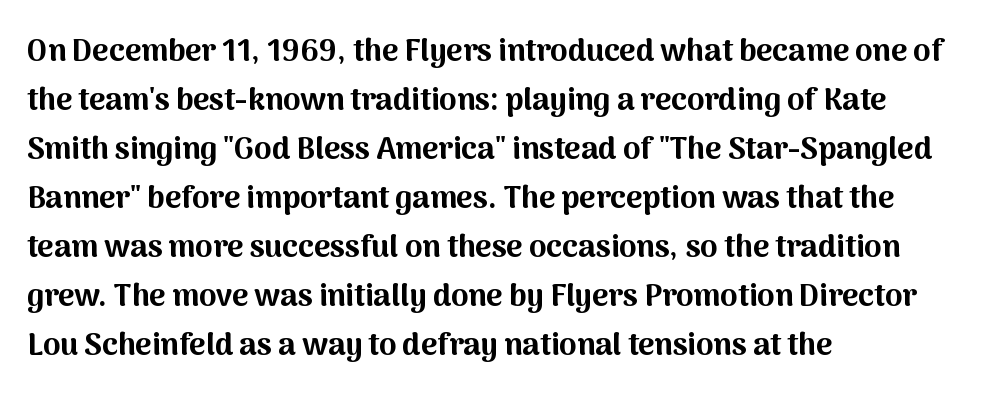
{"serif": "no", "italic": "no", "bold": "yes", "weight": "bold", "width": "normal", "stroke_contrast": "medium", "x_height": "medium", "monospaced": "no", "underline": "no", "align": "left", "line_spacing": "normal", "line_spacing_ratio": 1.58, "letter_spacing": "normal", "letter_spacing_em": 0.0, "glyph_px": 31}
